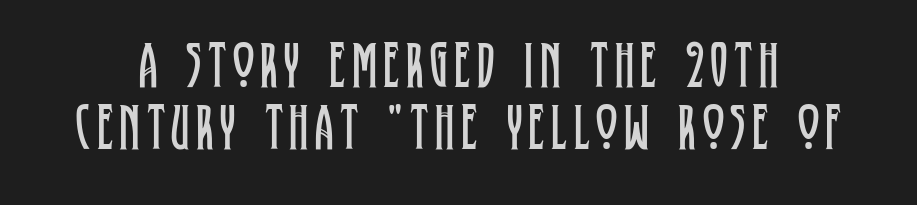
{"serif": "yes", "italic": "no", "bold": "no", "weight": "regular", "width": "condensed", "stroke_contrast": "low", "x_height": "large", "monospaced": "no", "underline": "no", "line_spacing": "tight", "line_spacing_ratio": 0.96, "glyph_px": 65}
